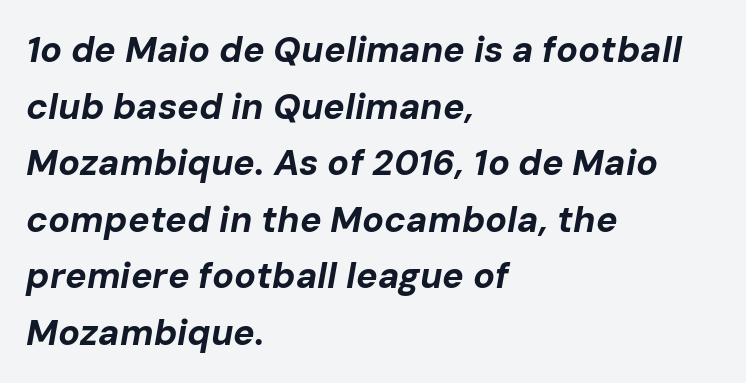
{"italic": "yes", "lean": "right", "slant_degrees": 10, "bold": "yes", "weight": "bold", "width": "normal", "stroke_contrast": "low", "x_height": "medium", "monospaced": "no", "underline": "no", "align": "left", "line_spacing": "normal", "line_spacing_ratio": 1.57, "letter_spacing": "normal", "letter_spacing_em": 0.0, "glyph_px": 36}
